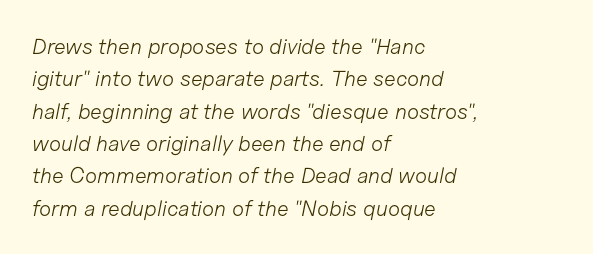
You could call the tracking neutral — neither tight nor loose. The ragged edge is on the right, which tells us the setting is flush left. Is the type heavy? It reads as light-to-regular instead. Normally led — the rows are evenly, conventionally spaced. Compared with ordinary roman type, these characters are visibly tilted.
